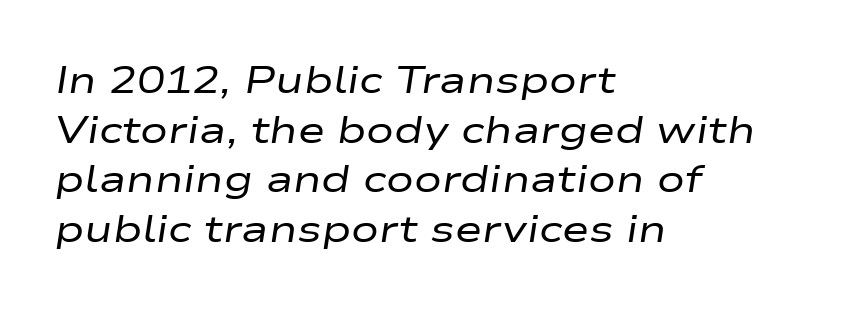
The image shows 37 px regular-weight, wide type, italic (leaning right); set left-aligned, normal line spacing (1.34x), normal letter spacing, not underlined; low stroke contrast and a medium x-height.
